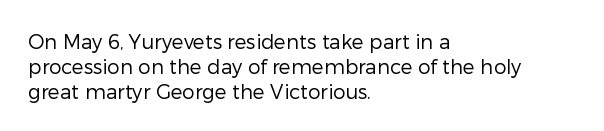
Underline: absent. These glyphs show unthickened strokes, regular width or finer. The leading is moderate, giving the passage an even texture. Upright lettering throughout.
